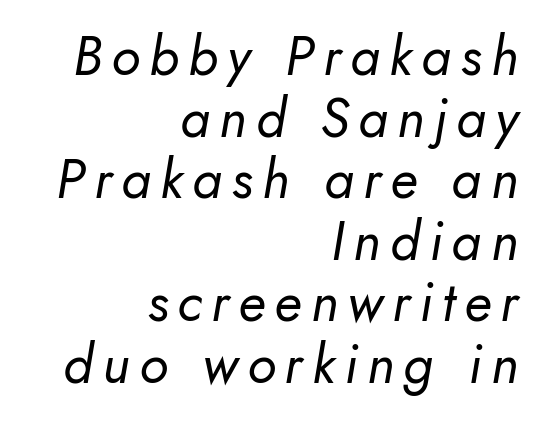
The image shows 54 px regular-weight type, italic (leaning right); set right-aligned, tight line spacing (1.14x), not underlined; low stroke contrast and a small x-height.
